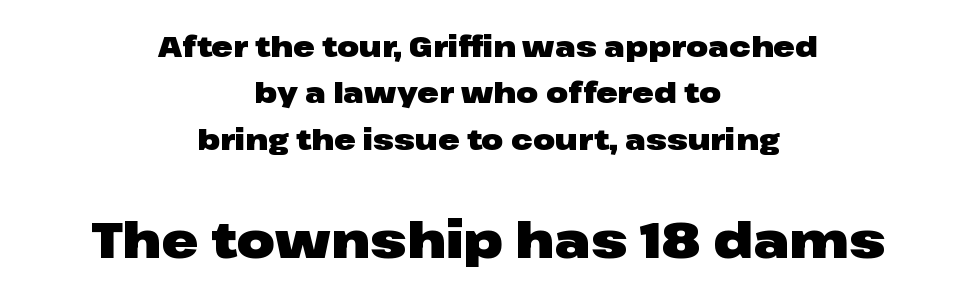
The image shows 50 px heavy, wide sans-serif type, upright; set centered, normal line spacing (1.6x), normal letter spacing, not underlined; the second (bottom) block is 1.72x larger; low stroke contrast and a medium x-height.
